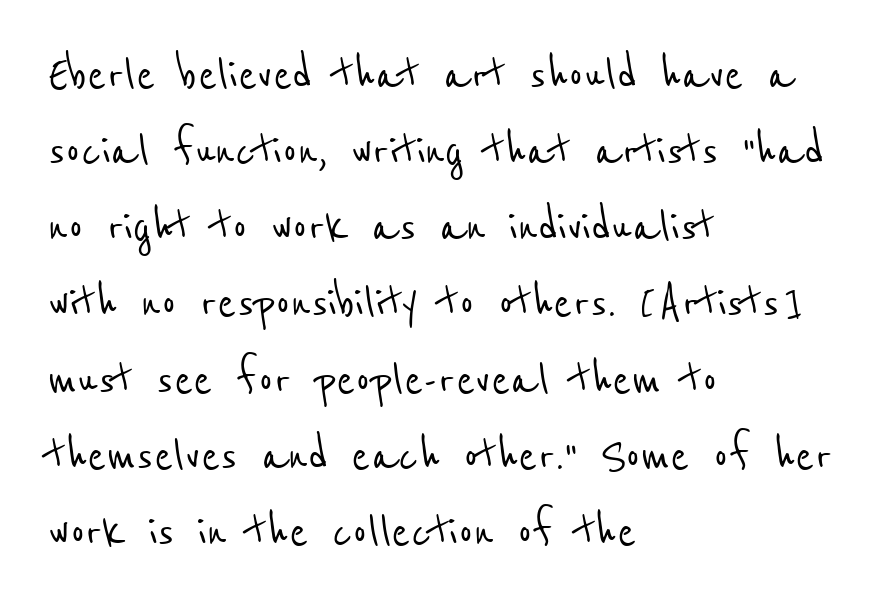
Q: Is the typeface a serif or a sans-serif typeface? A: Sans-serif.
Q: Is the text underlined? A: No.
Q: How is the paragraph aligned? A: Left-aligned.
Q: Is the spacing between letters normal or unusually wide? A: Normal.
Q: Is the spacing between lines tight, normal or loose? A: Normal.
Q: Width (condensed, normal, or wide)? A: Condensed.
Q: Stroke contrast? A: Low.
Q: x-height? A: Medium.
Q: Monospaced? A: No.
